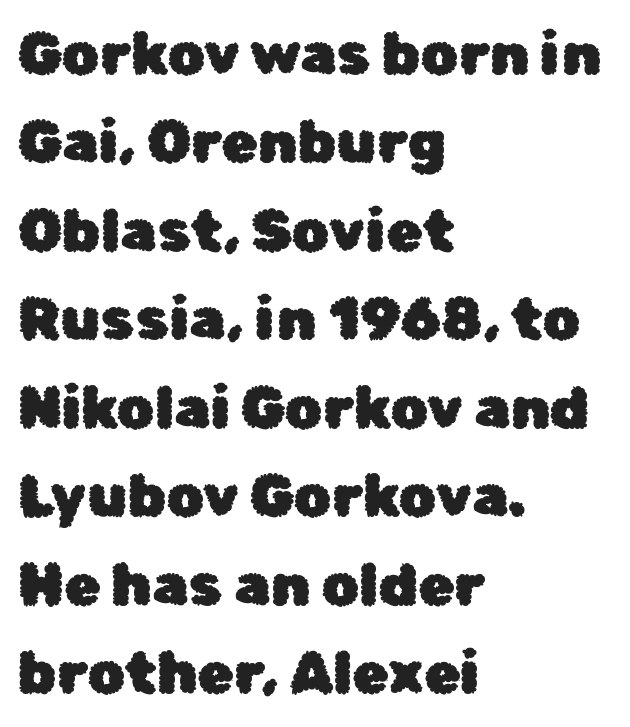
Q: Is the text italic (slanted)? A: No, it is upright.
Q: Is the typeface a serif or a sans-serif typeface? A: Sans-serif.
Q: Is the text underlined? A: No.
Q: How is the paragraph aligned? A: Left-aligned.
Q: Is the spacing between letters normal or unusually wide? A: Normal.
Q: Is the spacing between lines tight, normal or loose? A: Normal.
Q: Width (condensed, normal, or wide)? A: Normal.
Q: Stroke contrast? A: Low.
Q: x-height? A: Medium.
Q: Monospaced? A: No.
